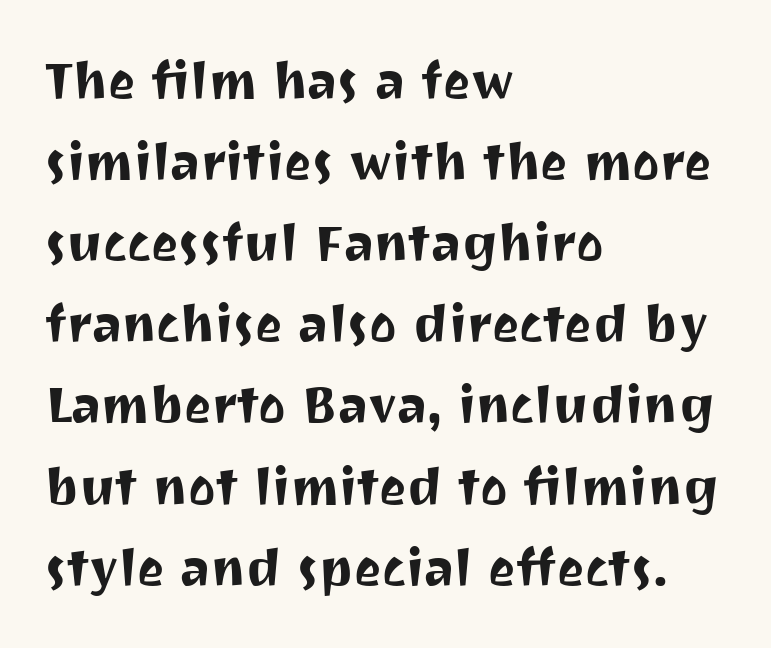
Q: Is the text italic (slanted)? A: No, it is upright.
Q: Is the typeface a serif or a sans-serif typeface? A: Sans-serif.
Q: Is the text underlined? A: No.
Q: How is the paragraph aligned? A: Left-aligned.
Q: Is the spacing between letters normal or unusually wide? A: Normal.
Q: Is the spacing between lines tight, normal or loose? A: Normal.
Q: Width (condensed, normal, or wide)? A: Normal.
Q: Stroke contrast? A: Medium.
Q: x-height? A: Medium.
Q: Monospaced? A: No.
